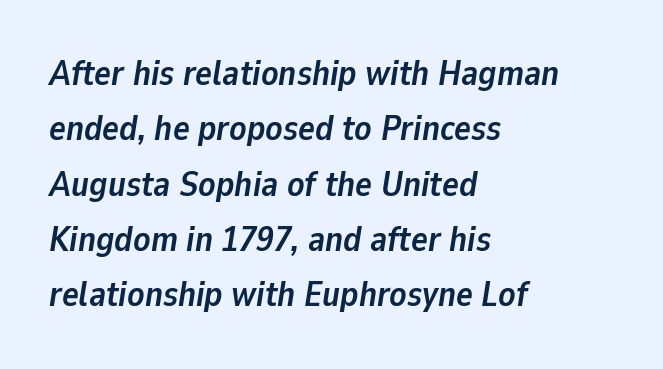
What weight is shown? A full bold with thick strokes. Is the block centered? No — it sits flush against the left margin. The passage shown has conventional tracking throughout. You can tell it's italic because the verticals aren't actually vertical.
